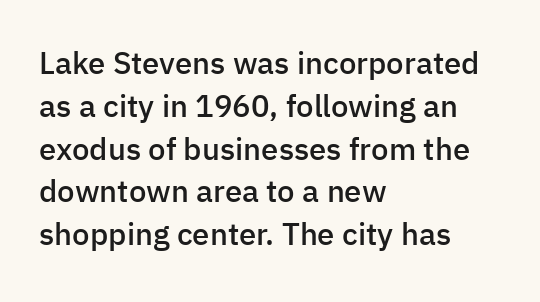
{"serif": "no", "italic": "no", "bold": "semi", "weight": "semibold", "width": "normal", "stroke_contrast": "low", "x_height": "medium", "monospaced": "no", "underline": "no", "align": "left", "line_spacing": "normal", "line_spacing_ratio": 1.38, "letter_spacing": "normal", "letter_spacing_em": 0.0, "glyph_px": 31}
